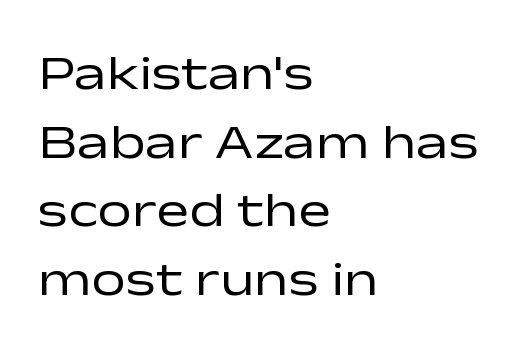
Line beginnings align vertically; line endings do not. Font category for this specimen: sans-serif. Is the type heavy? It reads as light-to-regular instead. The space beneath each line is pristine and unruled. Every stem runs plumb, perpendicular to the baseline.
